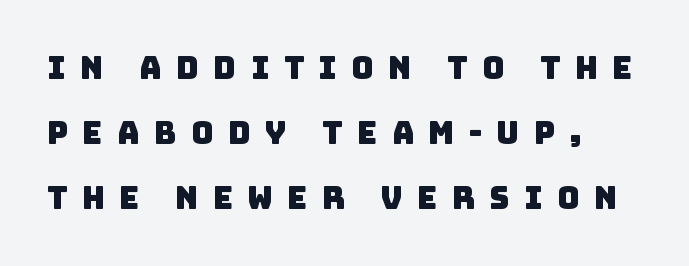
Q: Is the typeface a serif or a sans-serif typeface? A: Sans-serif.
Q: Is the text underlined? A: No.
Q: How is the paragraph aligned? A: Left-aligned.
Q: Is the spacing between letters normal or unusually wide? A: Unusually wide.
Q: Is the spacing between lines tight, normal or loose? A: Loose.
Q: Width (condensed, normal, or wide)? A: Normal.
Q: Stroke contrast? A: Low.
Q: x-height? A: Large.
Q: Monospaced? A: No.
